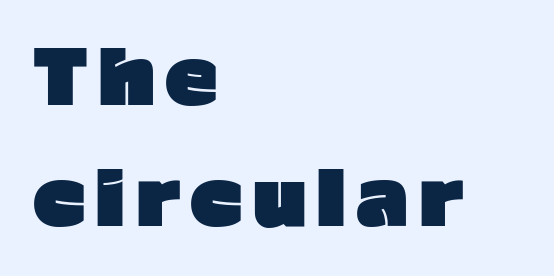
{"serif": "no", "italic": "no", "bold": "yes", "weight": "heavy", "width": "normal", "stroke_contrast": "low", "x_height": "medium", "monospaced": "no", "underline": "no", "align": "left", "line_spacing": "normal", "line_spacing_ratio": 1.66, "glyph_px": 73}
